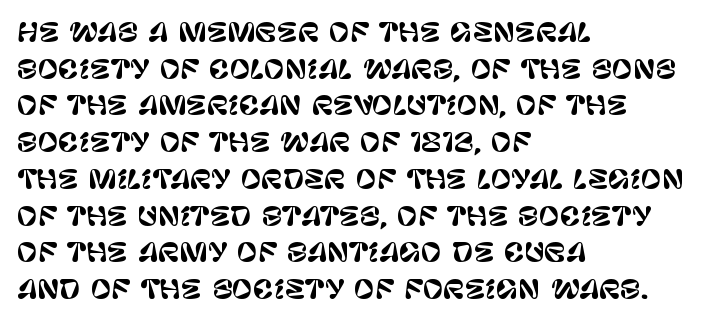
{"underline": "no", "align": "left", "line_spacing": "normal", "line_spacing_ratio": 1.47, "letter_spacing": "normal", "letter_spacing_em": 0.0, "glyph_px": 25}
